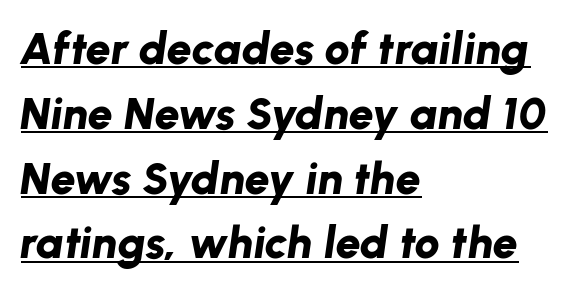
Q: Is the text bold? A: Yes.
Q: Is the text italic (slanted)? A: Yes, it leans right by about 8 degrees.
Q: Is the text underlined? A: Yes.
Q: How is the paragraph aligned? A: Left-aligned.
Q: Is the spacing between letters normal or unusually wide? A: Normal.
Q: Is the spacing between lines tight, normal or loose? A: Normal.
Q: Width (condensed, normal, or wide)? A: Normal.
Q: Stroke contrast? A: Low.
Q: x-height? A: Medium.
Q: Monospaced? A: No.
